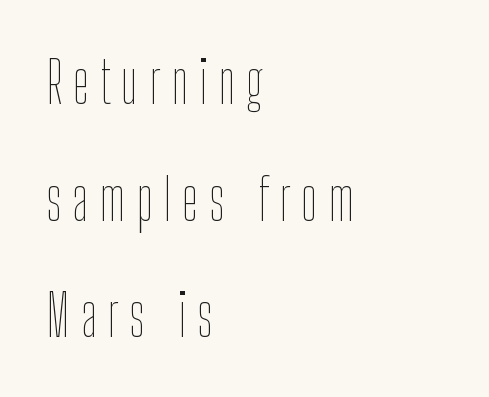
The image shows 58 px thin, condensed type, upright; set left-aligned, loose line spacing (2.01x), not underlined; low stroke contrast and a medium x-height.
